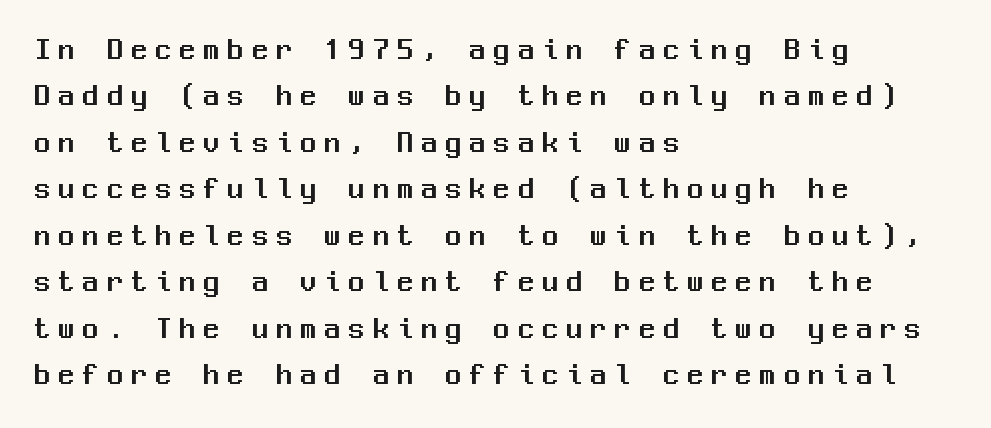
{"serif": "no", "italic": "no", "width": "normal", "stroke_contrast": "medium", "x_height": "medium", "monospaced": "yes", "underline": "no", "align": "left", "line_spacing": "normal", "line_spacing_ratio": 1.5, "letter_spacing": "wide", "letter_spacing_em": 0.28, "glyph_px": 31}
